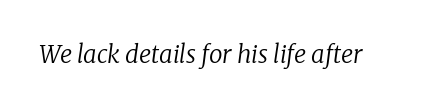
The image shows 24 px text type, italic (leaning right); set normal letter spacing, not underlined.
